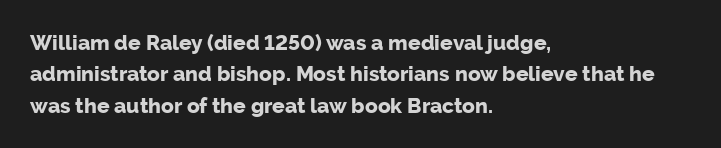
Set as a true bold cut, around the 700 mark. You can tell it's not italic because the verticals are truly vertical. Horizontally, the lines are justified to the leading edge only. Evenly set lines give the paragraph a standard silhouette. Just letters on the line, the space beneath them empty. Compared with typical body copy, the letter spacing here is the same.
